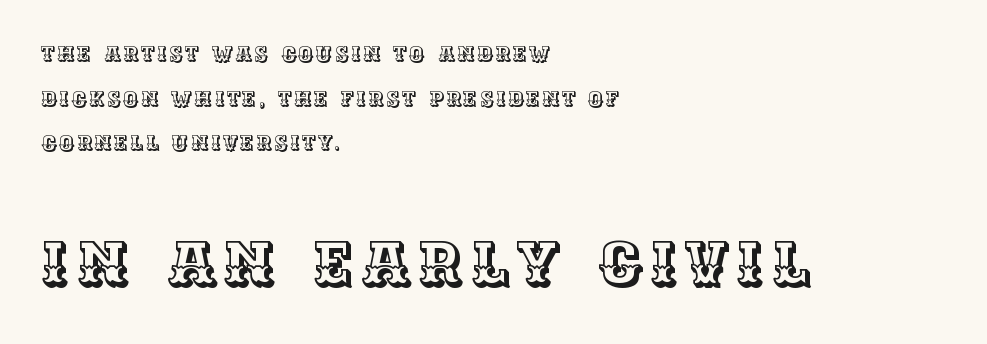
Reading down the column, the eye jumps a long way to each next line. The letters advance in unequal steps, a hallmark of proportional type. Only glyphs here, with clear space below each row. The emphasis by scale lands on block number two, below.
